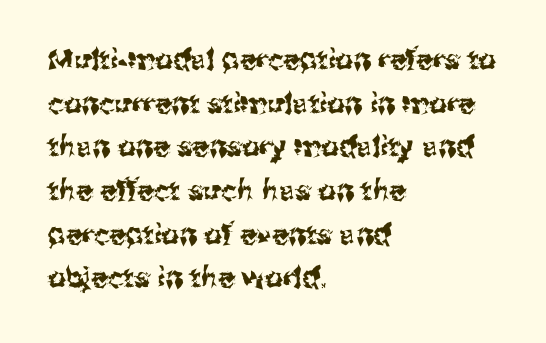
Beneath every word, the page is bare. Each letter keeps its own natural width here, so spacing adapts to shape. The passage is arranged the way most books set body copy — flush left. The lettering stays uniformly vertical, giving the passage a roman look.
